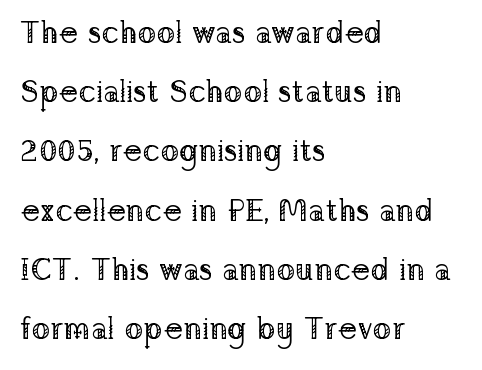
Q: Is the text bold? A: No.
Q: Is the text italic (slanted)? A: No, it is upright.
Q: Is the typeface a serif or a sans-serif typeface? A: Serif.
Q: Is the text underlined? A: No.
Q: How is the paragraph aligned? A: Left-aligned.
Q: Is the spacing between letters normal or unusually wide? A: Normal.
Q: Is the spacing between lines tight, normal or loose? A: Loose.
Q: Width (condensed, normal, or wide)? A: Normal.
Q: Stroke contrast? A: Low.
Q: x-height? A: Medium.
Q: Monospaced? A: No.
